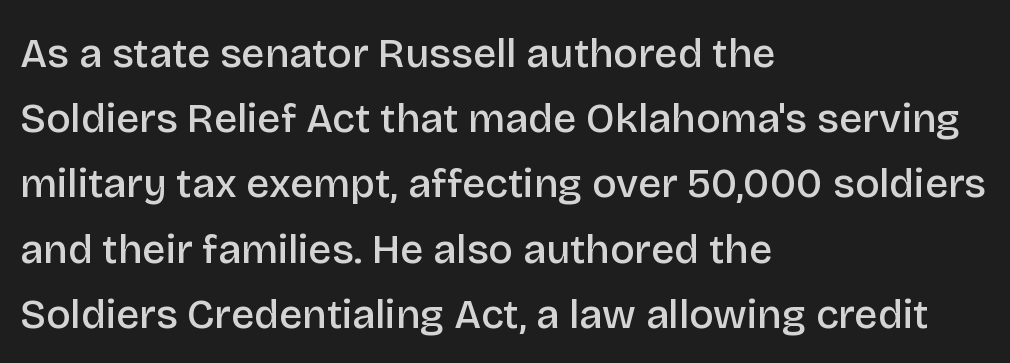
The font's upright variant was chosen for this text. The passage is arranged the way most books set body copy — flush left. The lines sit at an ordinary, default distance from one another. The passage shown is typed in a proportional face where columns would drift.
